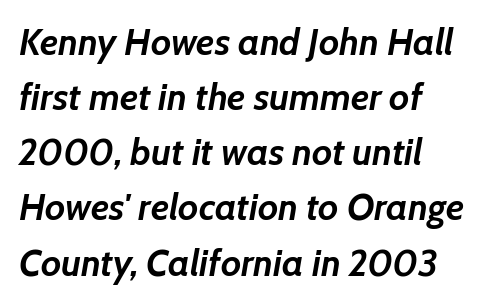
{"italic": "yes", "lean": "right", "slant_degrees": 7, "bold": "yes", "weight": "semibold", "width": "normal", "stroke_contrast": "low", "x_height": "medium", "monospaced": "no", "underline": "no", "align": "left", "line_spacing": "normal", "line_spacing_ratio": 1.49, "letter_spacing": "normal", "letter_spacing_em": 0.0, "glyph_px": 37}
